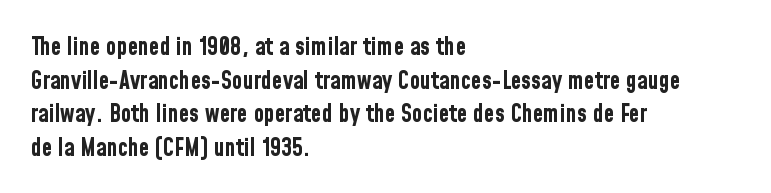
Q: Is the text bold? A: Yes.
Q: Is the text italic (slanted)? A: No, it is upright.
Q: Is the text underlined? A: No.
Q: How is the paragraph aligned? A: Left-aligned.
Q: Is the spacing between letters normal or unusually wide? A: Normal.
Q: Is the spacing between lines tight, normal or loose? A: Normal.
